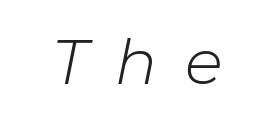
The image shows 63 px light type, italic (leaning right); set centered, unusually wide letter spacing (+0.44 em), not underlined; low stroke contrast and a medium x-height.
